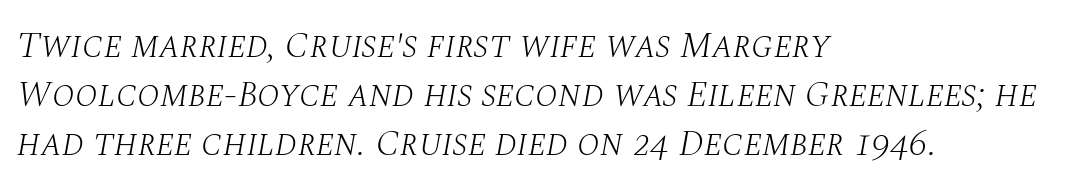
{"serif": "yes", "italic": "yes", "lean": "right", "slant_degrees": 10, "bold": "no", "weight": "light", "width": "normal", "stroke_contrast": "medium", "x_height": "large", "monospaced": "no", "underline": "no", "align": "left", "line_spacing": "normal", "line_spacing_ratio": 1.32, "letter_spacing": "normal", "letter_spacing_em": 0.0, "glyph_px": 37}
